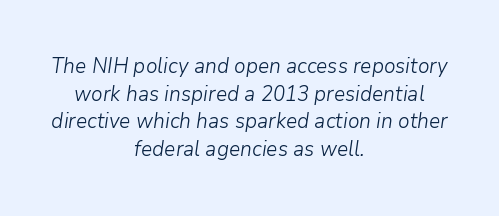
Q: Is the text bold? A: No.
Q: Is the text italic (slanted)? A: Yes, it leans right by about 9 degrees.
Q: Is the text underlined? A: No.
Q: How is the paragraph aligned? A: Centered.
Q: Is the spacing between letters normal or unusually wide? A: Normal.
Q: Is the spacing between lines tight, normal or loose? A: Normal.
